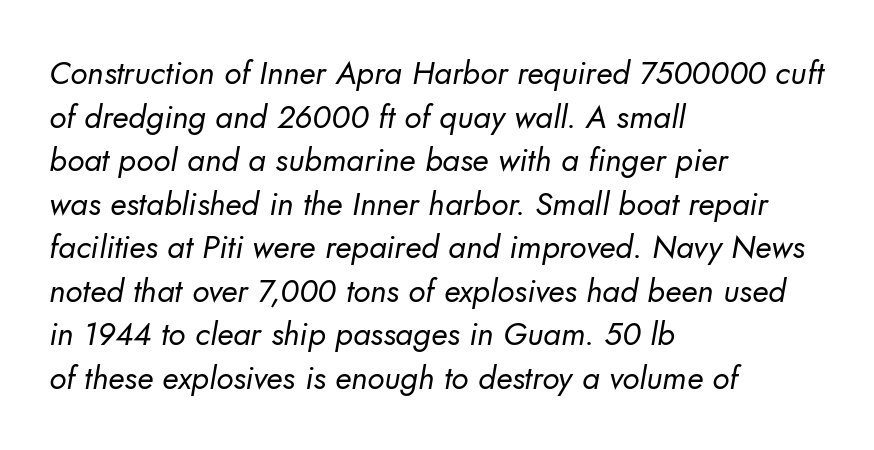
{"serif": "no", "bold": "no", "weight": "regular", "width": "normal", "stroke_contrast": "low", "x_height": "small", "monospaced": "no", "underline": "no", "align": "left", "line_spacing": "normal", "line_spacing_ratio": 1.36, "letter_spacing": "normal", "letter_spacing_em": 0.0, "glyph_px": 32}
